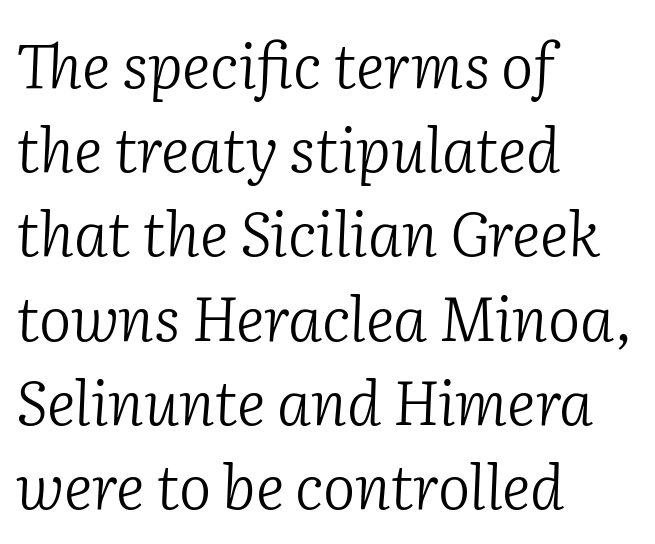
Q: Is the text bold? A: No.
Q: Is the text italic (slanted)? A: Yes, it leans right by about 2 degrees.
Q: Is the typeface a serif or a sans-serif typeface? A: Serif.
Q: Is the text underlined? A: No.
Q: How is the paragraph aligned? A: Left-aligned.
Q: Is the spacing between letters normal or unusually wide? A: Normal.
Q: Is the spacing between lines tight, normal or loose? A: Normal.
Q: Width (condensed, normal, or wide)? A: Normal.
Q: Stroke contrast? A: Low.
Q: x-height? A: Medium.
Q: Monospaced? A: No.
